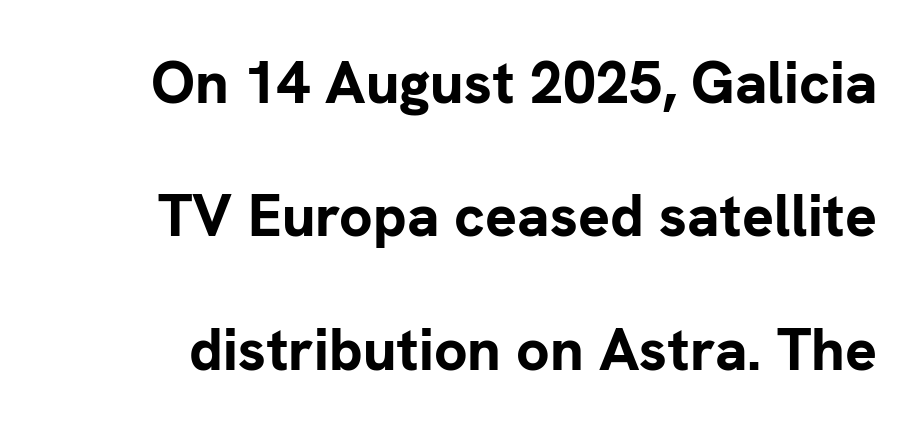
The image shows 59 px bold sans-serif type, upright; set loose line spacing (2.26x), normal letter spacing, not underlined; low stroke contrast and a medium x-height.
